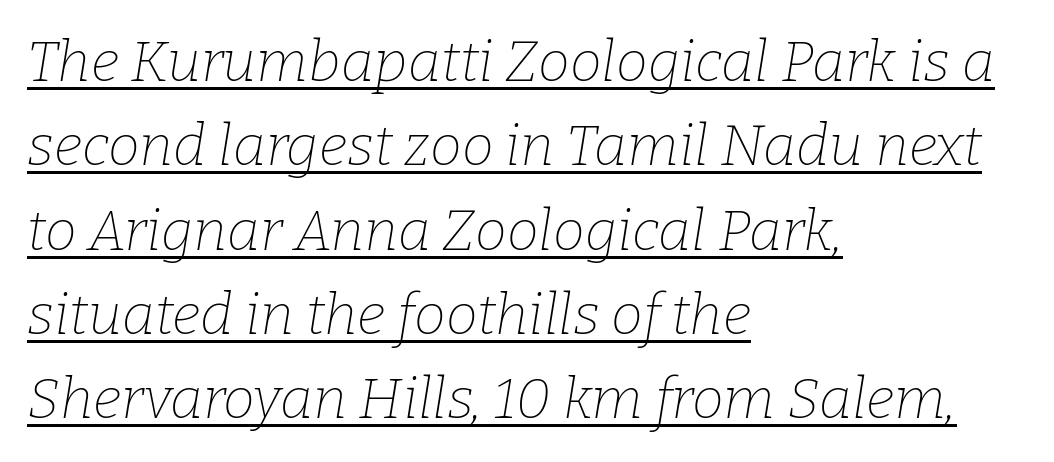
{"serif": "yes", "italic": "yes", "lean": "right", "slant_degrees": 9, "bold": "no", "weight": "thin", "width": "normal", "stroke_contrast": "low", "x_height": "medium", "monospaced": "no", "underline": "yes", "align": "left", "line_spacing": "normal", "line_spacing_ratio": 1.48, "letter_spacing": "normal", "letter_spacing_em": 0.0, "glyph_px": 57}
